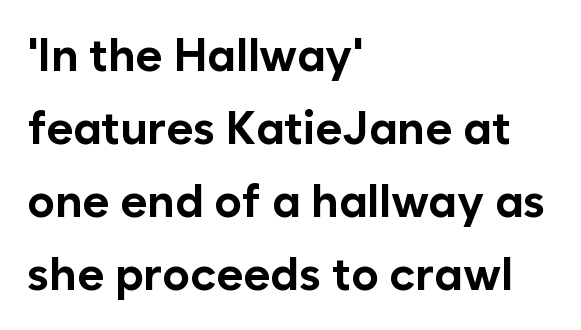
Q: Is the text bold? A: Yes.
Q: Is the text italic (slanted)? A: No, it is upright.
Q: Is the typeface a serif or a sans-serif typeface? A: Sans-serif.
Q: Is the text underlined? A: No.
Q: How is the paragraph aligned? A: Left-aligned.
Q: Is the spacing between letters normal or unusually wide? A: Normal.
Q: Is the spacing between lines tight, normal or loose? A: Normal.
Q: Width (condensed, normal, or wide)? A: Normal.
Q: Stroke contrast? A: Low.
Q: x-height? A: Medium.
Q: Monospaced? A: No.
